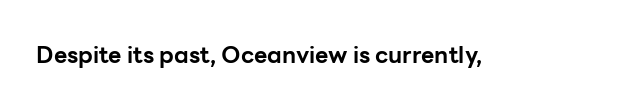
{"italic": "no", "bold": "yes", "underline": "no", "letter_spacing": "normal", "letter_spacing_em": 0.0, "glyph_px": 23}
